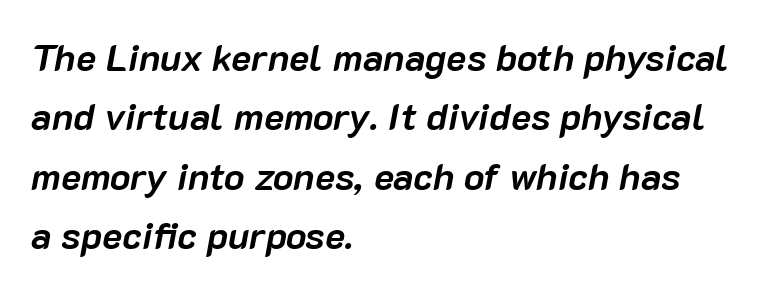
Q: Is the text bold? A: Yes.
Q: Is the text italic (slanted)? A: Yes, it leans right by about 10 degrees.
Q: Is the text underlined? A: No.
Q: How is the paragraph aligned? A: Left-aligned.
Q: Is the spacing between letters normal or unusually wide? A: Normal.
Q: Is the spacing between lines tight, normal or loose? A: Normal.
Q: Width (condensed, normal, or wide)? A: Normal.
Q: Stroke contrast? A: Low.
Q: x-height? A: Medium.
Q: Monospaced? A: No.
